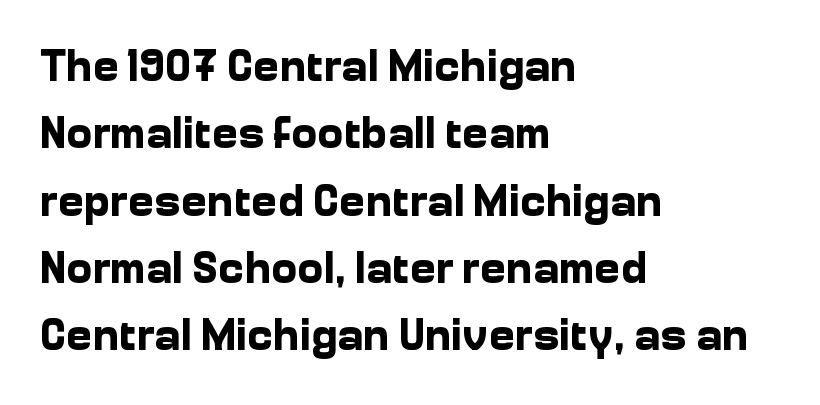
The image shows 44 px bold sans-serif type, upright; set left-aligned, normal line spacing (1.53x), normal letter spacing, not underlined; low stroke contrast and a medium x-height.
